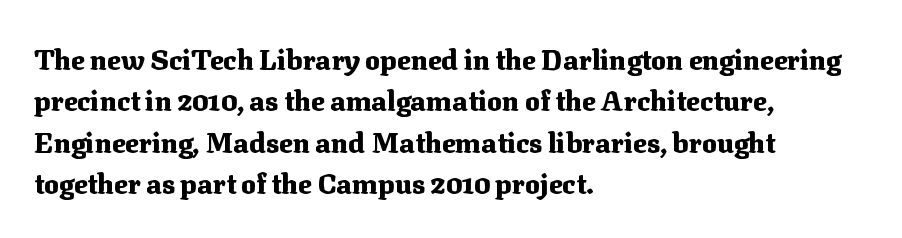
Caption: multi-line text, flush left, ragged right. No italicization has been applied; the sample stays upright. This rendering features lettering with no underline. A full-strength bold gives these letters their thick strokes.
